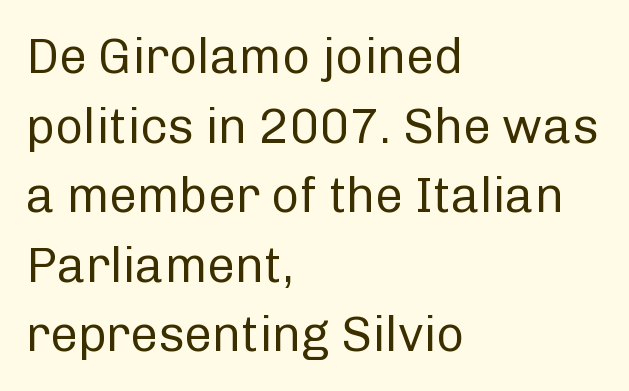
The strokes are not fattened; the text isn't bold. The rows are spaced the way most documents space them. Glyph-to-glyph distance matches everyday printed text. Does the copy run flush right? No — it runs flush left. I'd call this a sans setting — the letters go barefoot. Think of a printed novel: that variable character pitch is what you see here.
